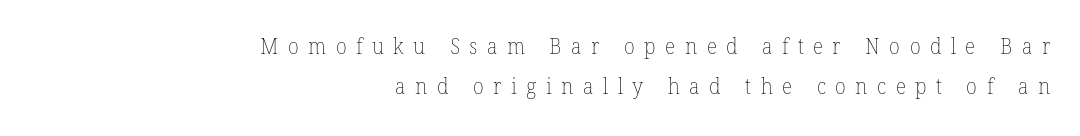
Q: Is the text bold? A: No.
Q: Is the text underlined? A: No.
Q: How is the paragraph aligned? A: Right-aligned.
Q: Is the spacing between letters normal or unusually wide? A: Unusually wide.
